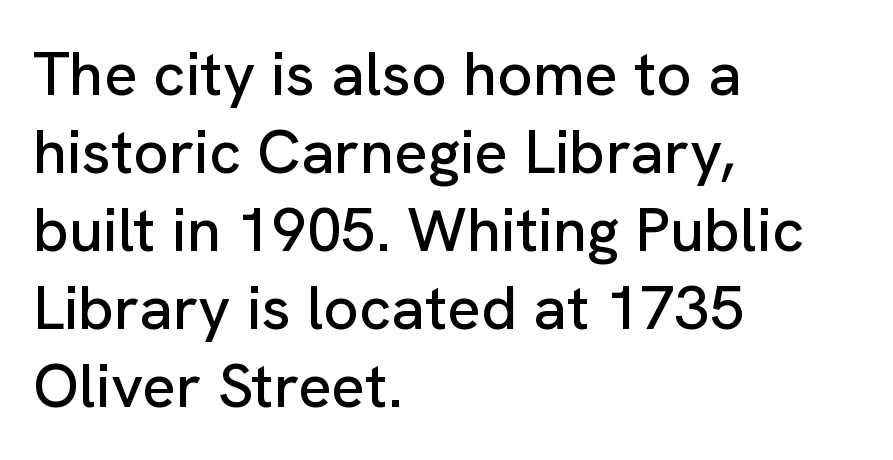
Q: Is the text italic (slanted)? A: No, it is upright.
Q: Is the typeface a serif or a sans-serif typeface? A: Sans-serif.
Q: Is the text underlined? A: No.
Q: How is the paragraph aligned? A: Left-aligned.
Q: Is the spacing between letters normal or unusually wide? A: Normal.
Q: Is the spacing between lines tight, normal or loose? A: Normal.
Q: Width (condensed, normal, or wide)? A: Normal.
Q: Stroke contrast? A: Low.
Q: x-height? A: Medium.
Q: Monospaced? A: No.
